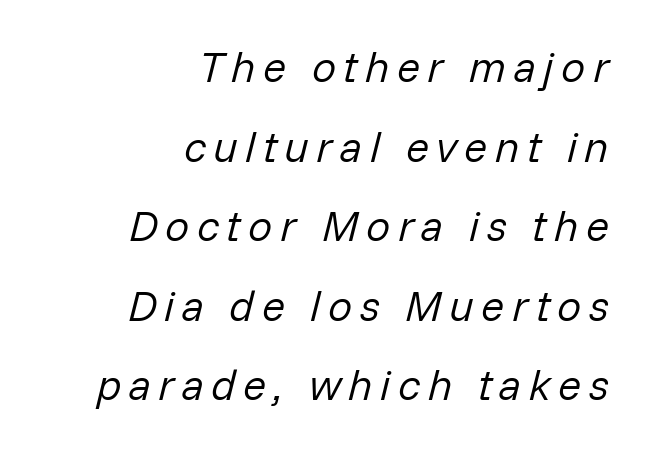
Q: Is the text bold? A: No.
Q: Is the text italic (slanted)? A: Yes, it leans right by about 14 degrees.
Q: Is the text underlined? A: No.
Q: How is the paragraph aligned? A: Right-aligned.
Q: Width (condensed, normal, or wide)? A: Normal.
Q: Stroke contrast? A: Low.
Q: x-height? A: Medium.
Q: Monospaced? A: No.
